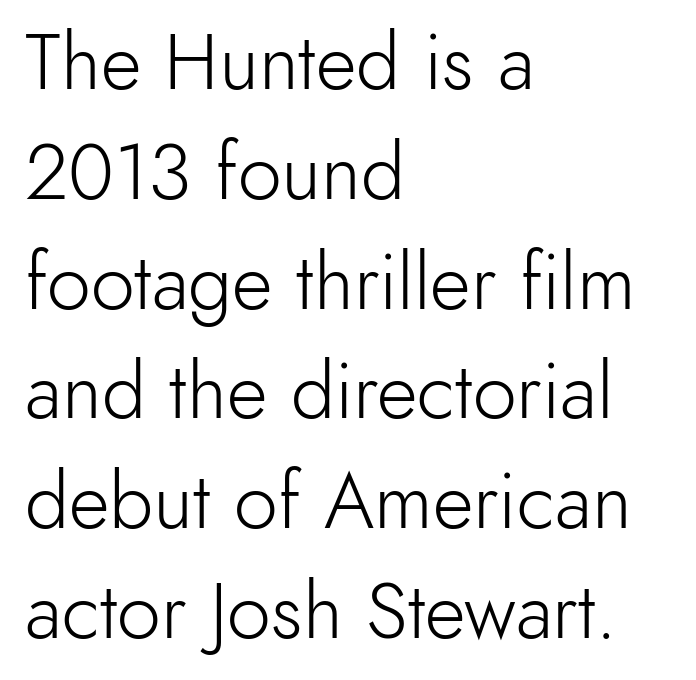
I'd call this a sans setting — the letters go barefoot. Do the characters align in a grid? No, the font is proportional. Line starts are locked; line ends wander. Nobody drew a line under any word here. Characters follow at the spacing the type designer built in. Leading matches the norm, producing a regular column.
